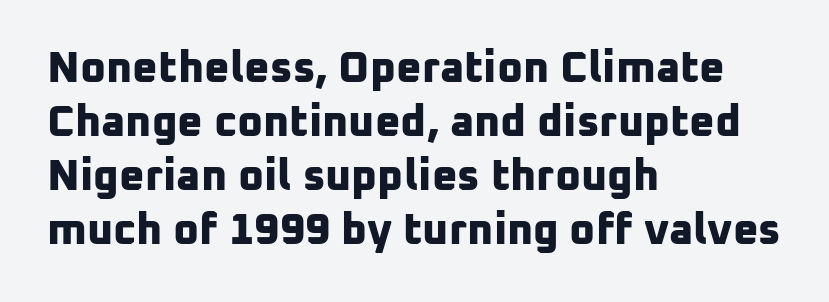
The image shows 44 px bold sans-serif type; set left-aligned, line spacing 1.23x, normal letter spacing, not underlined; low stroke contrast and a medium x-height.
